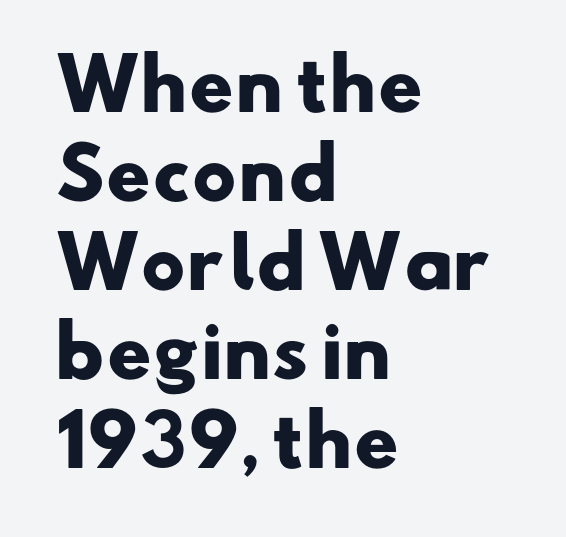
Left-aligned paragraph, ragged on the right. Nobody touched the tracking dial on this one. Anything drawn beneath the words? Only blank space. Reading down the column, the eye jumps a familiar distance to each next line. Stroke thickness is high; the sample reads as a true bold.
